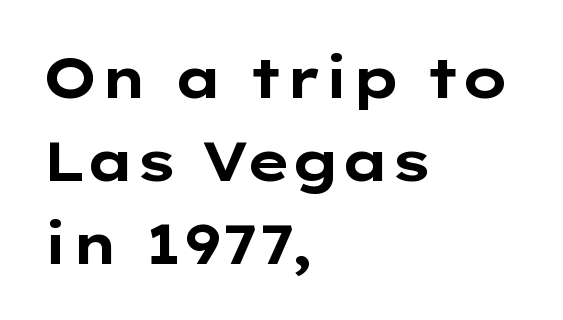
Q: Is the text bold? A: Yes.
Q: Is the text italic (slanted)? A: No, it is upright.
Q: Is the typeface a serif or a sans-serif typeface? A: Sans-serif.
Q: Is the text underlined? A: No.
Q: How is the paragraph aligned? A: Left-aligned.
Q: Is the spacing between letters normal or unusually wide? A: Normal.
Q: Is the spacing between lines tight, normal or loose? A: Normal.
Q: Width (condensed, normal, or wide)? A: Wide.
Q: Stroke contrast? A: Low.
Q: x-height? A: Medium.
Q: Monospaced? A: No.
